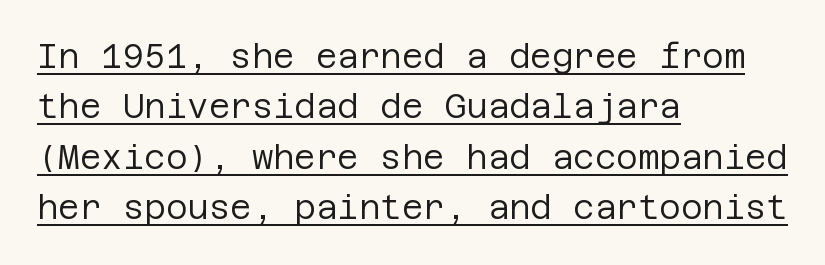
Q: Is the text bold? A: No.
Q: Is the text italic (slanted)? A: No, it is upright.
Q: Is the typeface a serif or a sans-serif typeface? A: Sans-serif.
Q: Is the text underlined? A: Yes.
Q: How is the paragraph aligned? A: Left-aligned.
Q: Is the spacing between letters normal or unusually wide? A: Normal.
Q: Is the spacing between lines tight, normal or loose? A: Normal.
Q: Width (condensed, normal, or wide)? A: Normal.
Q: Stroke contrast? A: Low.
Q: x-height? A: Large.
